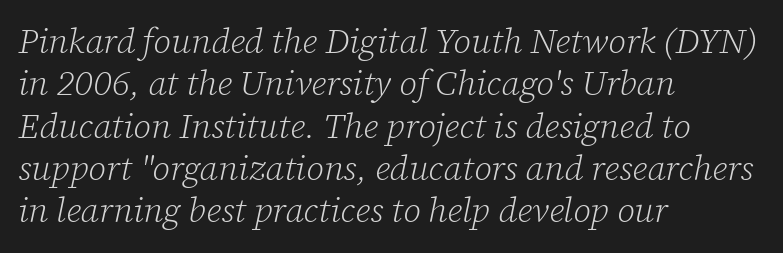
Letterform terminals end in serifs throughout the passage. If you drew a line through each stem, it would be angled. A clean baseline with only descenders dipping below it. This sample uses plain, unmodified letter spacing. Do the characters align in a grid? No, the font is proportional.
